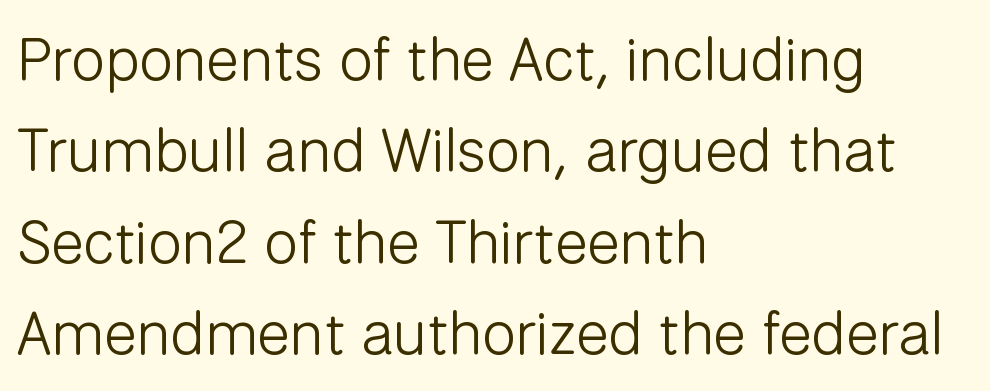
Q: Is the text bold? A: No.
Q: Is the text italic (slanted)? A: No, it is upright.
Q: Is the typeface a serif or a sans-serif typeface? A: Sans-serif.
Q: Is the text underlined? A: No.
Q: How is the paragraph aligned? A: Left-aligned.
Q: Is the spacing between letters normal or unusually wide? A: Normal.
Q: Is the spacing between lines tight, normal or loose? A: Normal.
Q: Width (condensed, normal, or wide)? A: Normal.
Q: Stroke contrast? A: Low.
Q: x-height? A: Medium.
Q: Monospaced? A: No.
